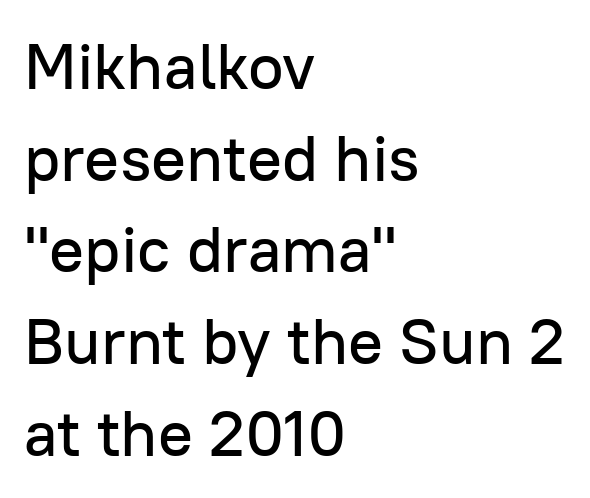
Q: Is the text italic (slanted)? A: No, it is upright.
Q: Is the typeface a serif or a sans-serif typeface? A: Sans-serif.
Q: Is the text underlined? A: No.
Q: How is the paragraph aligned? A: Left-aligned.
Q: Is the spacing between letters normal or unusually wide? A: Normal.
Q: Is the spacing between lines tight, normal or loose? A: Normal.
Q: Width (condensed, normal, or wide)? A: Normal.
Q: Stroke contrast? A: Low.
Q: x-height? A: Medium.
Q: Monospaced? A: No.
